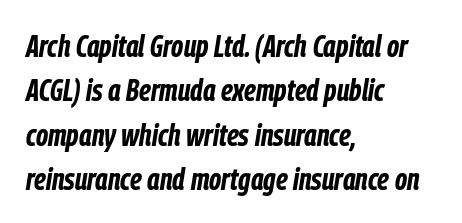
Short note: letters normally spaced. A dark, heavy texture on the line: the type is bold. Where is the straight margin? On the left. The space beneath each line is pristine and unruled.
